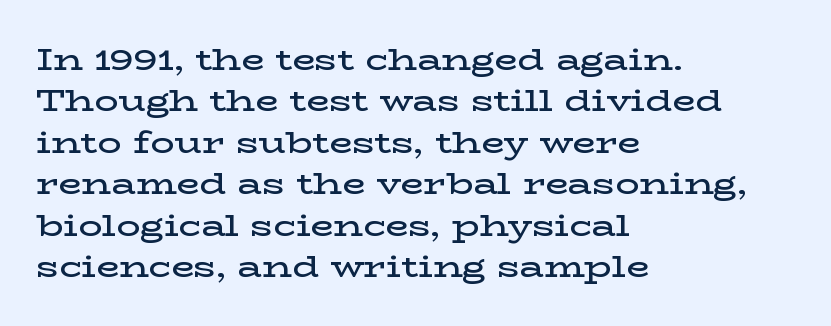
The image shows 30 px semibold, wide serif type, upright; set left-aligned, normal line spacing (1.38x), normal letter spacing, not underlined; low stroke contrast and a medium x-height.
